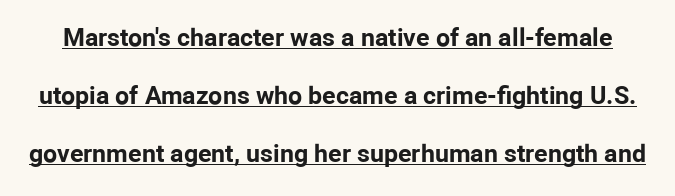
The space between consecutive lines is lavish. Summary of weight: heavy, a full bold. Unlike italic type, these characters show no tilt at all. Inter-character spacing is left at the font's built-in metrics.
